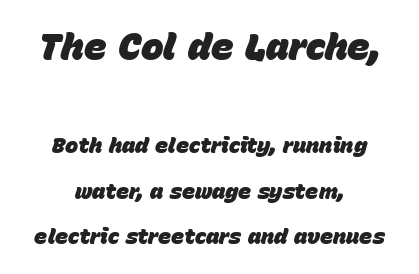
Underline: absent. In this sample the first text group is rendered at the bigger scale. Style check: oblique. The face used here has the dense, thick strokes of a bold. Honestly, the rows look like they've been pulled way apart. Reading down the block, each line starts at a different indent, mirrored at its end.
